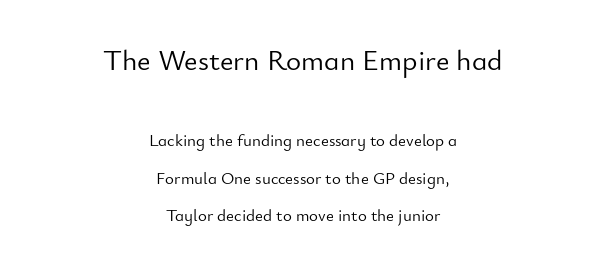
The image shows 29 px light sans-serif type, upright; set centered, loose line spacing (2.21x), normal letter spacing, not underlined; the first (top) block is 1.71x larger; low stroke contrast and a small x-height.
